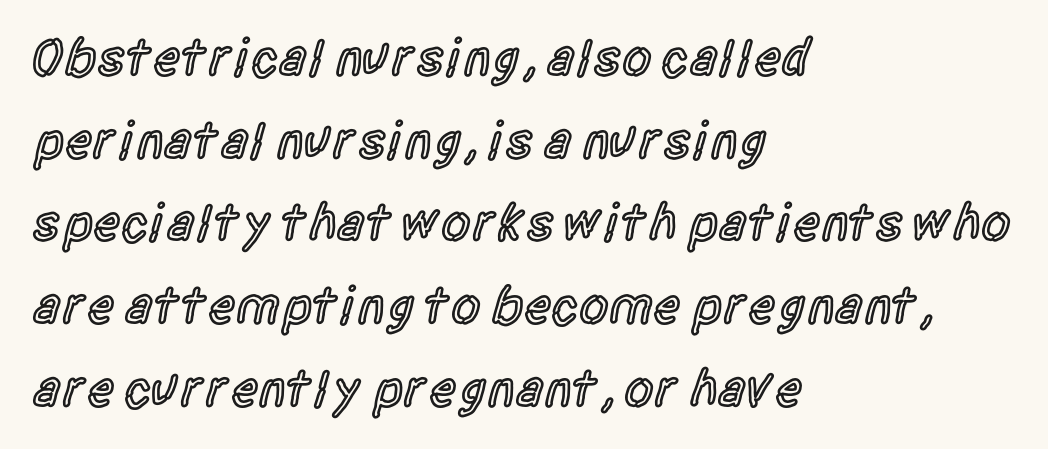
Q: Is the text bold? A: Semi-bold.
Q: Is the text italic (slanted)? A: Yes.
Q: Is the typeface a serif or a sans-serif typeface? A: Sans-serif.
Q: Is the text underlined? A: No.
Q: How is the paragraph aligned? A: Left-aligned.
Q: Is the spacing between letters normal or unusually wide? A: Normal.
Q: Is the spacing between lines tight, normal or loose? A: Normal.
Q: Width (condensed, normal, or wide)? A: Condensed.
Q: x-height? A: Large.
Q: Monospaced? A: No.
